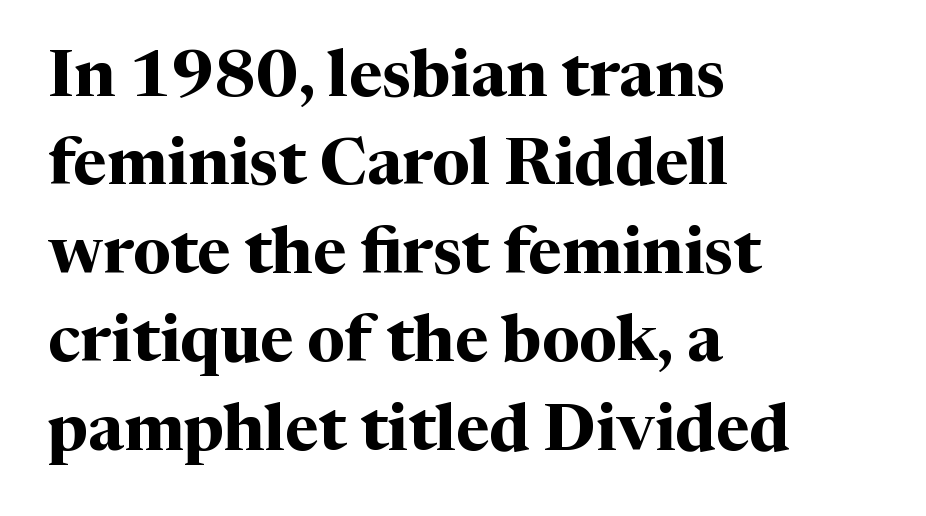
The words here are not underlined. Words appear dense and cohesive because spacing is normal. On the weight axis this lands at bold, roughly 700. Leftover space on each line is placed entirely after the last word.
